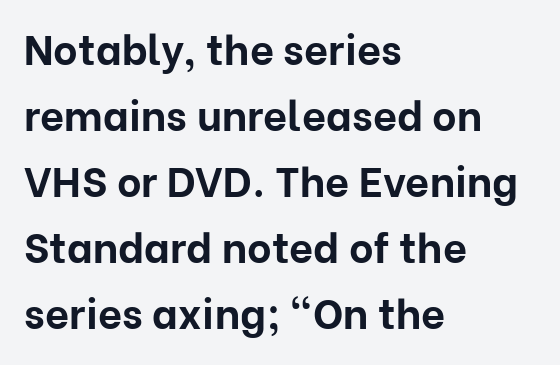
{"serif": "no", "italic": "no", "bold": "yes", "weight": "bold", "width": "normal", "stroke_contrast": "low", "x_height": "medium", "monospaced": "no", "underline": "no", "align": "left", "line_spacing": "normal", "line_spacing_ratio": 1.57, "letter_spacing": "normal", "letter_spacing_em": 0.0, "glyph_px": 42}
